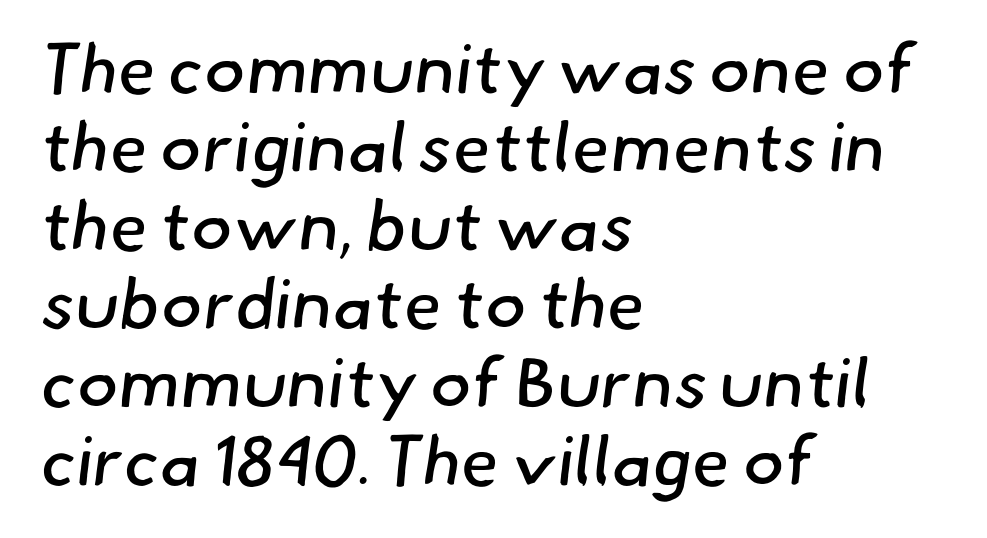
Q: Is the text bold? A: No.
Q: Is the typeface a serif or a sans-serif typeface? A: Sans-serif.
Q: Is the text underlined? A: No.
Q: How is the paragraph aligned? A: Left-aligned.
Q: Is the spacing between letters normal or unusually wide? A: Normal.
Q: Is the spacing between lines tight, normal or loose? A: Tight.
Q: Width (condensed, normal, or wide)? A: Normal.
Q: Stroke contrast? A: Low.
Q: x-height? A: Small.
Q: Monospaced? A: No.
